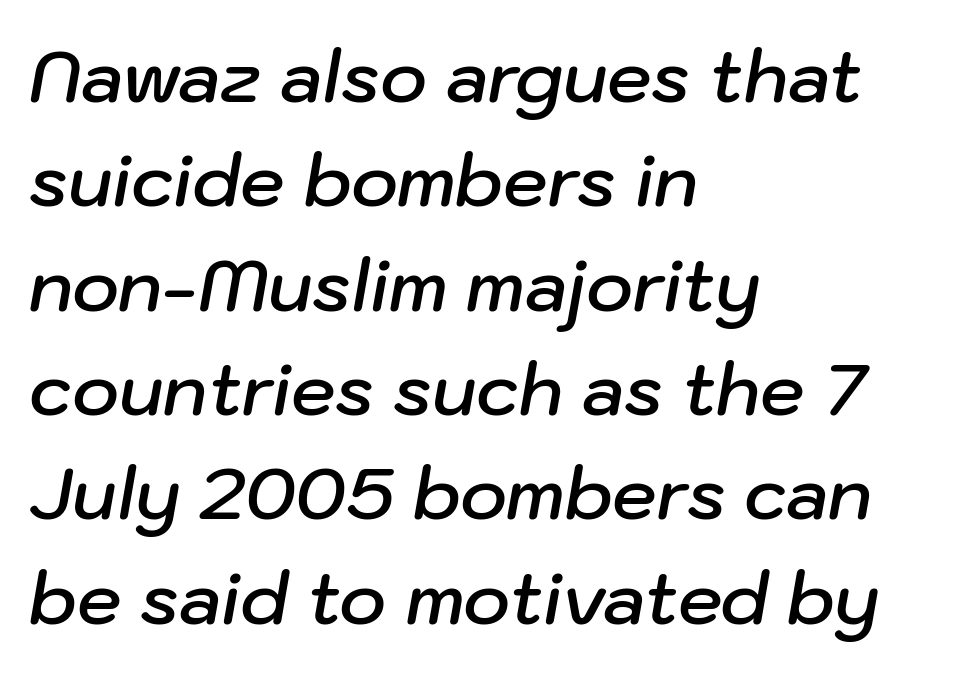
Teacher's note: observe the even left margin — that is flush-left alignment. Moderately thickened strokes mark this as semibold type. Observe the ordinary spacing: letters are neighbours, not strangers. Regarding leading, the lines here are spaced in the standard way. Here the designer chose a conventional face with non-uniform glyph widths. Clear beneath every line of the passage.
